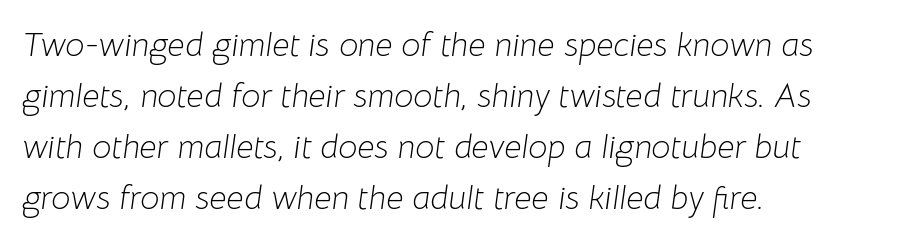
The image shows 34 px light type, italic (leaning right); set left-aligned, normal line spacing (1.5x), normal letter spacing, not underlined; low stroke contrast and a medium x-height.
